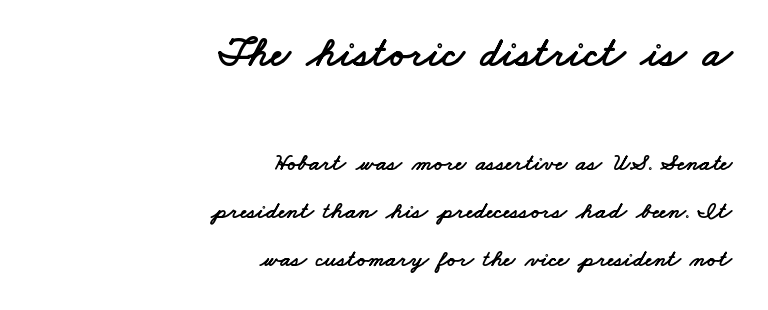
{"serif": "no", "width": "wide", "stroke_contrast": "low", "x_height": "small", "monospaced": "no", "underline": "no", "align": "right", "line_spacing": "loose", "line_spacing_ratio": 1.99, "letter_spacing": "normal", "letter_spacing_em": 0.0, "larger_block": "first", "size_ratio": 1.75, "glyph_px": 42}
